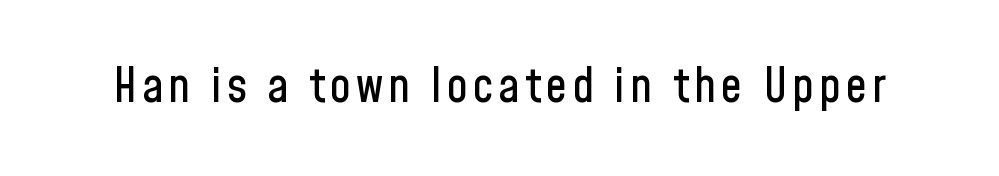
The image shows 48 px condensed sans-serif type, upright; set not underlined; low stroke contrast and a medium x-height.
